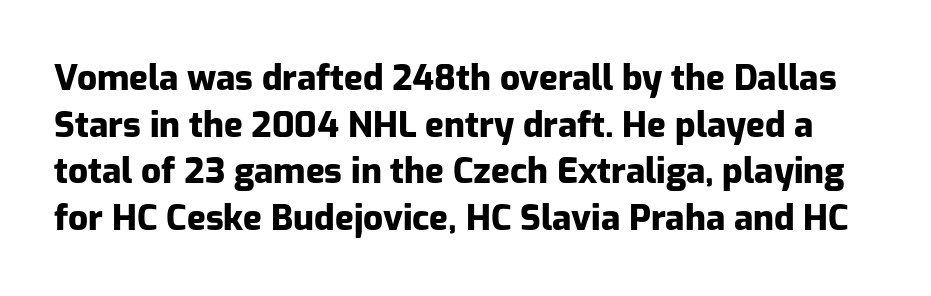
The image shows 35 px heavy sans-serif type, upright; set normal line spacing (1.33x), normal letter spacing, not underlined; low stroke contrast and a medium x-height.
